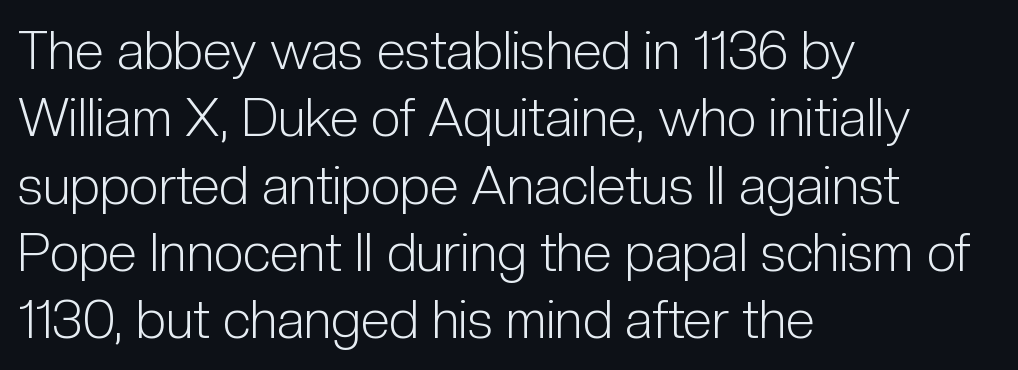
Q: Is the text bold? A: No.
Q: Is the text italic (slanted)? A: No, it is upright.
Q: Is the typeface a serif or a sans-serif typeface? A: Sans-serif.
Q: Is the text underlined? A: No.
Q: How is the paragraph aligned? A: Left-aligned.
Q: Is the spacing between letters normal or unusually wide? A: Normal.
Q: Is the spacing between lines tight, normal or loose? A: Normal.
Q: Width (condensed, normal, or wide)? A: Condensed.
Q: Stroke contrast? A: Low.
Q: x-height? A: Medium.
Q: Monospaced? A: No.
